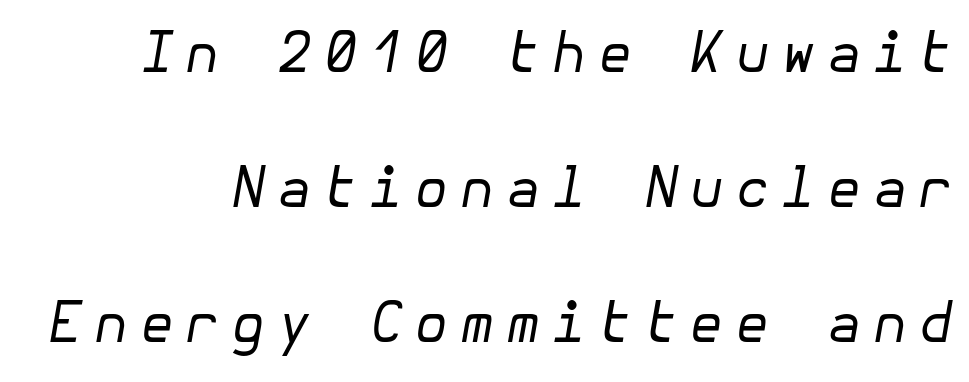
The image shows 56 px regular-weight type, italic (leaning right); set loose line spacing (2.41x), unusually wide letter spacing (+0.2 em), not underlined; low stroke contrast and a medium x-height.
